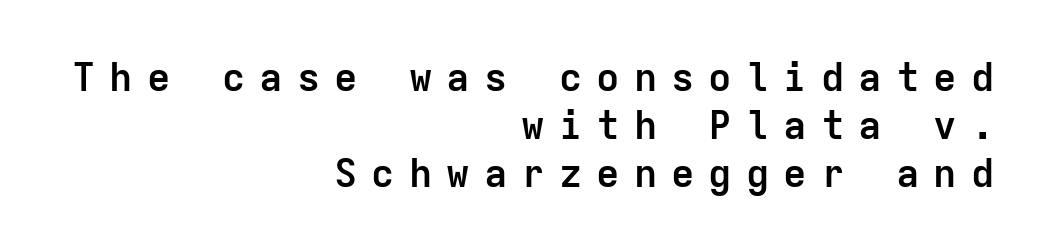
Q: Is the text bold? A: Yes.
Q: Is the text italic (slanted)? A: No, it is upright.
Q: Is the typeface a serif or a sans-serif typeface? A: Sans-serif.
Q: Is the text underlined? A: No.
Q: How is the paragraph aligned? A: Right-aligned.
Q: Is the spacing between letters normal or unusually wide? A: Unusually wide.
Q: Width (condensed, normal, or wide)? A: Normal.
Q: Stroke contrast? A: Low.
Q: x-height? A: Medium.
Q: Monospaced? A: Yes.
